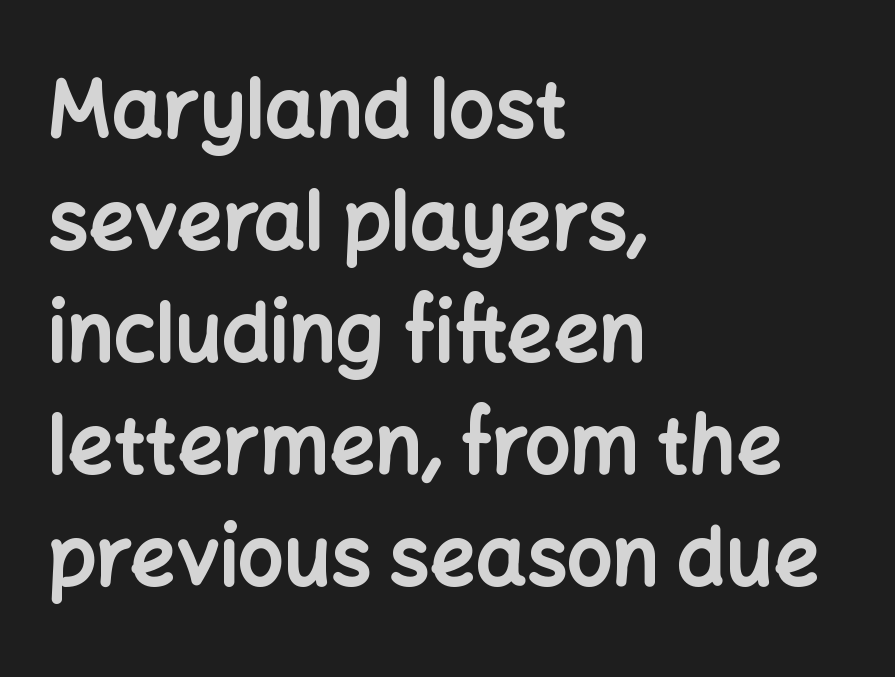
{"serif": "no", "italic": "no", "bold": "yes", "weight": "bold", "width": "normal", "stroke_contrast": "low", "x_height": "medium", "monospaced": "no", "underline": "no", "align": "left", "line_spacing": "normal", "line_spacing_ratio": 1.4, "letter_spacing": "normal", "letter_spacing_em": 0.0, "glyph_px": 80}
